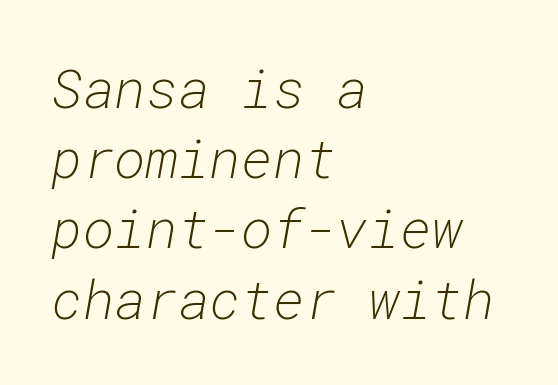
{"italic": "yes", "lean": "right", "slant_degrees": 10, "bold": "no", "weight": "light", "width": "normal", "stroke_contrast": "low", "x_height": "medium", "monospaced": "yes", "underline": "no", "align": "left", "line_spacing": "normal", "line_spacing_ratio": 1.3, "letter_spacing": "normal", "letter_spacing_em": 0.0, "glyph_px": 54}
